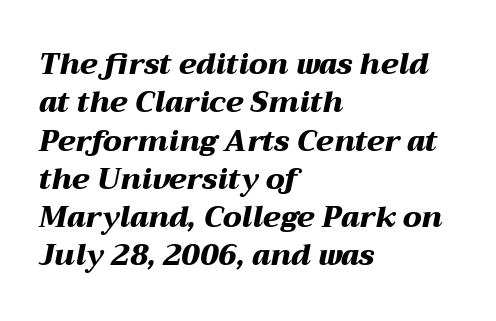
{"italic": "yes", "lean": "right", "slant_degrees": 12, "bold": "yes", "weight": "heavy", "width": "wide", "stroke_contrast": "medium", "x_height": "medium", "monospaced": "no", "underline": "no", "align": "left", "line_spacing": "normal", "line_spacing_ratio": 1.32, "letter_spacing": "normal", "letter_spacing_em": 0.0, "glyph_px": 29}
